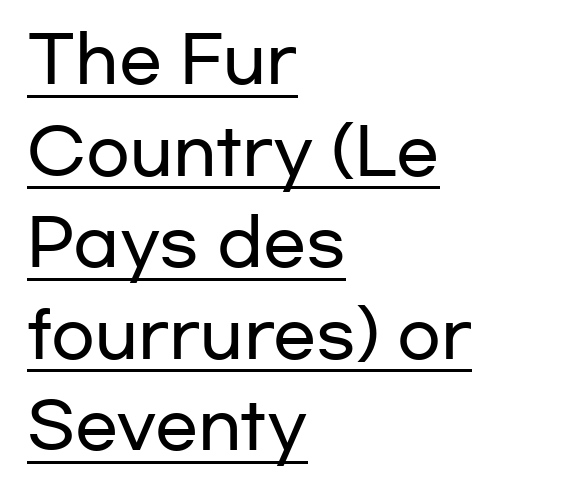
{"serif": "no", "italic": "no", "width": "wide", "stroke_contrast": "low", "x_height": "medium", "monospaced": "no", "underline": "yes", "align": "left", "line_spacing": "normal", "line_spacing_ratio": 1.43, "letter_spacing": "normal", "letter_spacing_em": 0.0, "glyph_px": 64}
